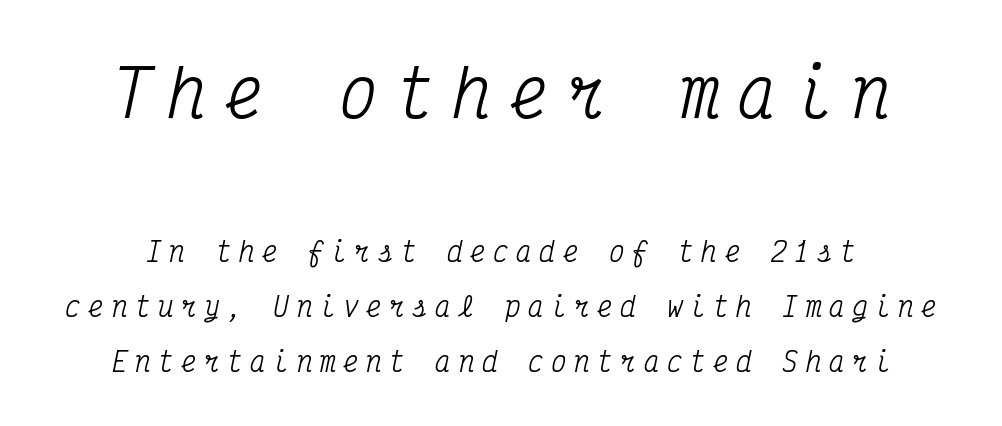
The image shows 64 px condensed serif type, italic (leaning right), monospaced; set loose line spacing (2.11x), unusually wide letter spacing (+0.29 em), not underlined; the first (top) block is 2.46x larger; medium stroke contrast and a medium x-height.
